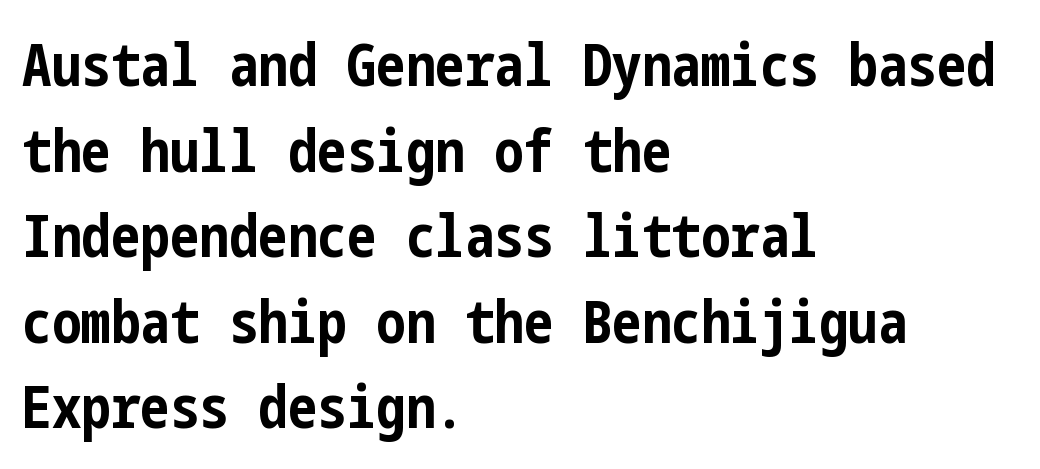
The image shows 59 px bold, condensed sans-serif type, upright; set left-aligned, normal line spacing (1.45x), normal letter spacing, not underlined; low stroke contrast and a medium x-height.
